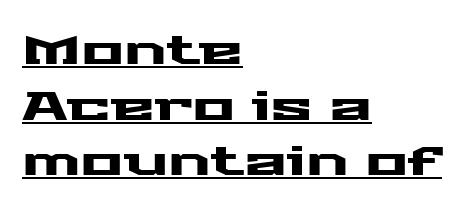
The image shows 40 px wide sans-serif type, upright; set left-aligned, normal line spacing (1.39x), normal letter spacing, underlined; medium stroke contrast and a medium x-height.
